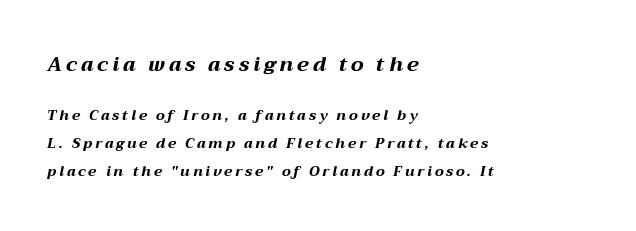
Q: Is the text bold? A: Yes.
Q: Is the text italic (slanted)? A: Yes, it leans right by about 12 degrees.
Q: Is the text underlined? A: No.
Q: How is the paragraph aligned? A: Left-aligned.
Q: Is the spacing between letters normal or unusually wide? A: Unusually wide.
Q: Is the spacing between lines tight, normal or loose? A: Loose.
Q: Which block of text is set in a larger size, the first (top) or the second (bottom)? A: The first (top) one.
